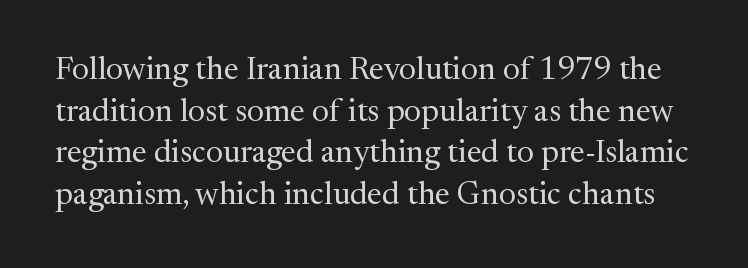
The image shows 32 px regular-weight serif type, upright; set normal line spacing (1.3x), normal letter spacing, not underlined; medium stroke contrast and a medium x-height.
